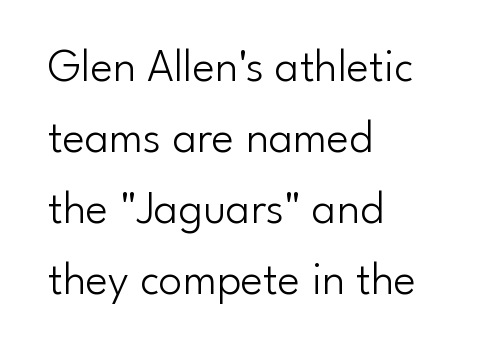
Q: Is the text bold? A: No.
Q: Is the text italic (slanted)? A: No, it is upright.
Q: Is the typeface a serif or a sans-serif typeface? A: Sans-serif.
Q: Is the text underlined? A: No.
Q: How is the paragraph aligned? A: Left-aligned.
Q: Is the spacing between letters normal or unusually wide? A: Normal.
Q: Is the spacing between lines tight, normal or loose? A: Normal.
Q: Width (condensed, normal, or wide)? A: Normal.
Q: Stroke contrast? A: Low.
Q: x-height? A: Small.
Q: Monospaced? A: No.
